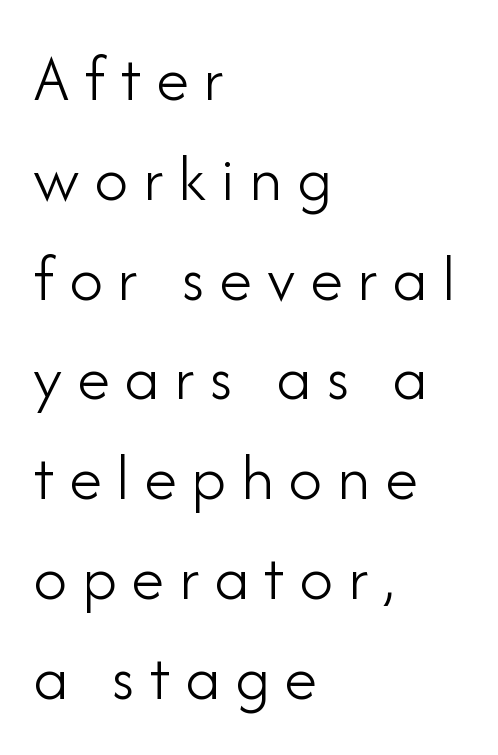
{"serif": "no", "italic": "no", "bold": "no", "weight": "light", "width": "normal", "stroke_contrast": "low", "x_height": "small", "monospaced": "no", "underline": "no", "align": "left", "line_spacing": "normal", "line_spacing_ratio": 1.49, "letter_spacing": "wide", "letter_spacing_em": 0.22, "glyph_px": 67}
